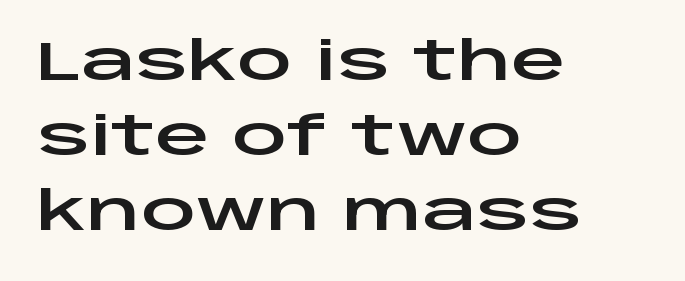
{"serif": "no", "italic": "no", "width": "wide", "stroke_contrast": "low", "x_height": "large", "monospaced": "no", "underline": "no", "align": "left", "line_spacing": "normal", "line_spacing_ratio": 1.39, "letter_spacing": "normal", "letter_spacing_em": 0.0, "glyph_px": 54}
